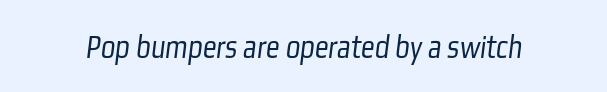
Q: Is the text bold? A: No.
Q: Is the typeface a serif or a sans-serif typeface? A: Sans-serif.
Q: Is the text underlined? A: No.
Q: Is the spacing between letters normal or unusually wide? A: Normal.
Q: Width (condensed, normal, or wide)? A: Condensed.
Q: Stroke contrast? A: Low.
Q: x-height? A: Medium.
Q: Monospaced? A: No.
